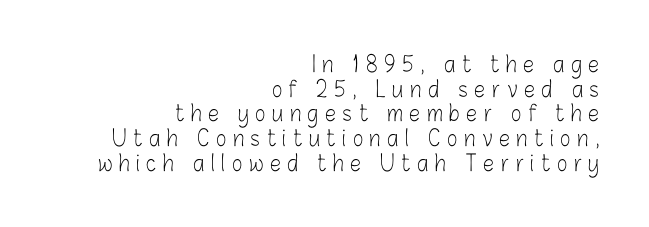
Between one letter and the next there's a generous, obvious gap. Regarding leading, the lines here are crowded together. Tall strokes in this sample are plumb rather than angled. Decoration check: the copy has no underline. The weight tops out at a normal text grade.
